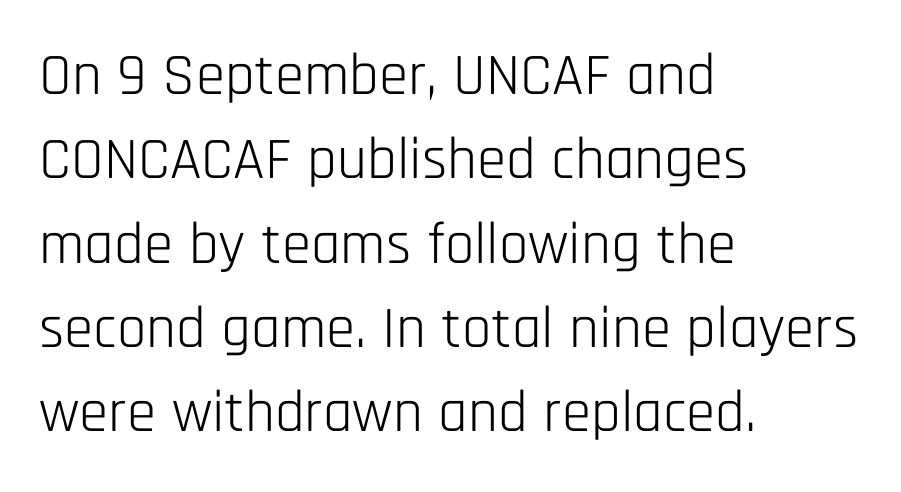
The face looks like a standard text weight, possibly lighter. Unlike italic type, these characters show no tilt at all. This sample has the flowing, uneven cadence of proportional lettering. Short and long lines alike share a common starting point at left. In terms of letterform style, serifs are entirely absent. In terms of leading, this rendering sits right in the middle.
